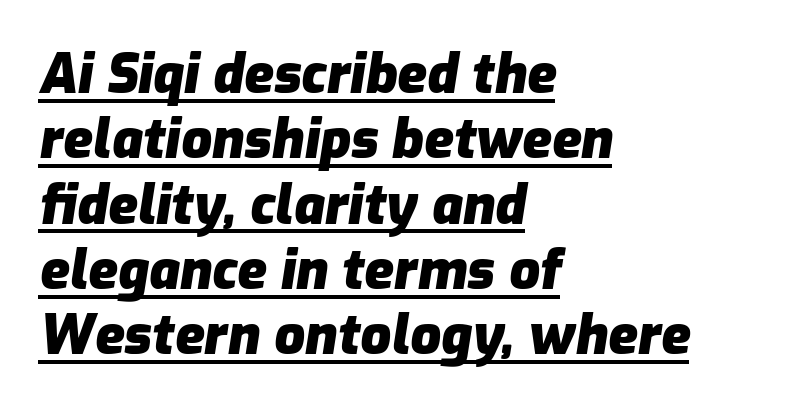
Q: Is the text bold? A: Yes.
Q: Is the text italic (slanted)? A: Yes, it leans right by about 9 degrees.
Q: Is the text underlined? A: Yes.
Q: How is the paragraph aligned? A: Left-aligned.
Q: Is the spacing between letters normal or unusually wide? A: Normal.
Q: Width (condensed, normal, or wide)? A: Normal.
Q: Stroke contrast? A: Low.
Q: x-height? A: Medium.
Q: Monospaced? A: No.
